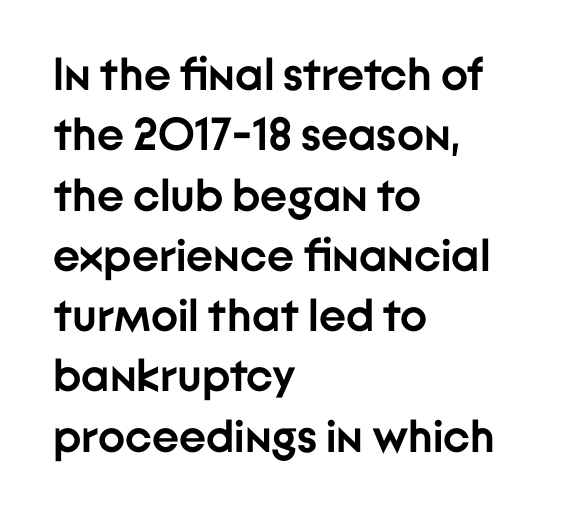
The image shows 46 px semibold sans-serif type, upright; set left-aligned, normal line spacing (1.31x), normal letter spacing, not underlined; low stroke contrast and a medium x-height.
